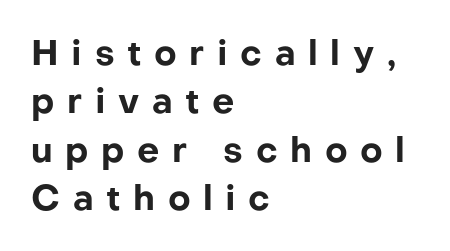
{"serif": "no", "italic": "no", "bold": "yes", "weight": "bold", "width": "normal", "stroke_contrast": "low", "x_height": "medium", "monospaced": "no", "underline": "no", "align": "left", "line_spacing": "normal", "line_spacing_ratio": 1.38, "letter_spacing": "wide", "letter_spacing_em": 0.36, "glyph_px": 35}
